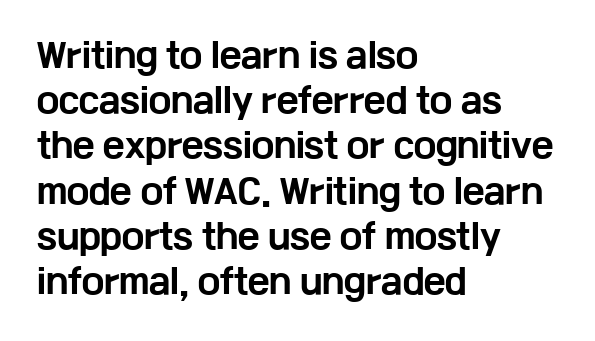
The image shows 33 px bold, wide sans-serif type, upright; set left-aligned, normal line spacing (1.37x), normal letter spacing, not underlined; low stroke contrast and a medium x-height.
